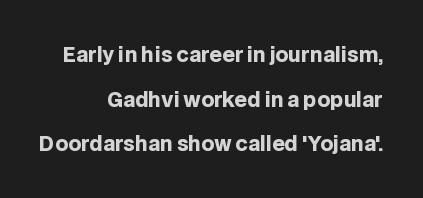
Q: Is the text bold? A: Yes.
Q: Is the text italic (slanted)? A: No, it is upright.
Q: Is the text underlined? A: No.
Q: How is the paragraph aligned? A: Right-aligned.
Q: Is the spacing between letters normal or unusually wide? A: Normal.
Q: Is the spacing between lines tight, normal or loose? A: Loose.
